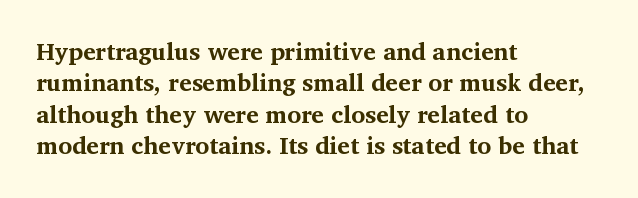
Q: Is the text bold? A: Yes.
Q: Is the text italic (slanted)? A: No, it is upright.
Q: Is the text underlined? A: No.
Q: How is the paragraph aligned? A: Left-aligned.
Q: Is the spacing between letters normal or unusually wide? A: Normal.
Q: Is the spacing between lines tight, normal or loose? A: Normal.
